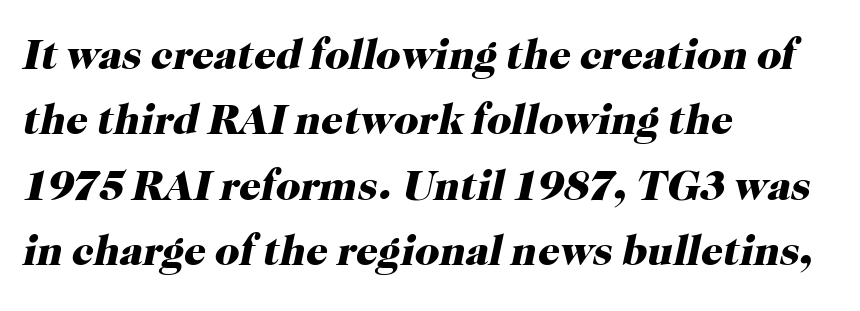
The image shows 43 px heavy serif type, italic (leaning right); set left-aligned, normal line spacing (1.52x), normal letter spacing, not underlined; high stroke contrast and a medium x-height.
